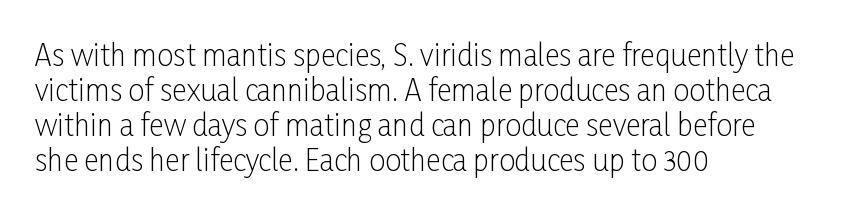
Style check: upright. Standard letterfit; no display-style spreading of the glyphs. Regarding serifs, this sample does without them. The weight would be labelled regular, book, light, or lighter still.
